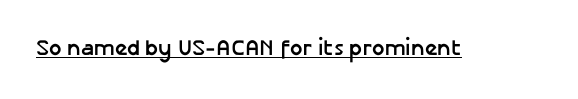
The image shows 22 px bold type, upright; set normal letter spacing, underlined.
